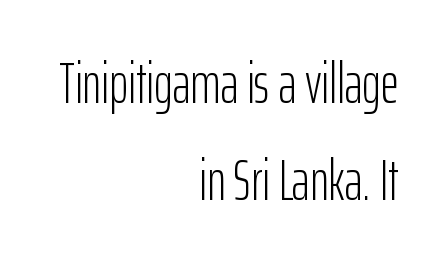
Q: Is the text bold? A: No.
Q: Is the text italic (slanted)? A: No, it is upright.
Q: Is the typeface a serif or a sans-serif typeface? A: Sans-serif.
Q: Is the text underlined? A: No.
Q: How is the paragraph aligned? A: Right-aligned.
Q: Is the spacing between letters normal or unusually wide? A: Normal.
Q: Width (condensed, normal, or wide)? A: Condensed.
Q: Stroke contrast? A: Low.
Q: x-height? A: Medium.
Q: Monospaced? A: No.
